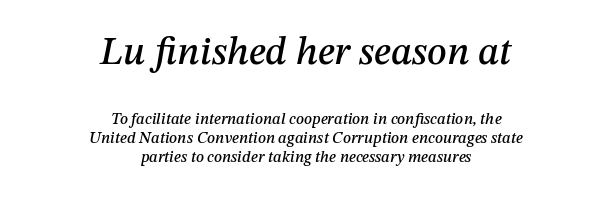
Q: Is the text italic (slanted)? A: Yes, it leans right by about 12 degrees.
Q: Is the text underlined? A: No.
Q: How is the paragraph aligned? A: Centered.
Q: Is the spacing between letters normal or unusually wide? A: Normal.
Q: Which block of text is set in a larger size, the first (top) or the second (bottom)? A: The first (top) one.
Q: Width (condensed, normal, or wide)? A: Normal.
Q: Stroke contrast? A: Medium.
Q: x-height? A: Medium.
Q: Monospaced? A: No.
